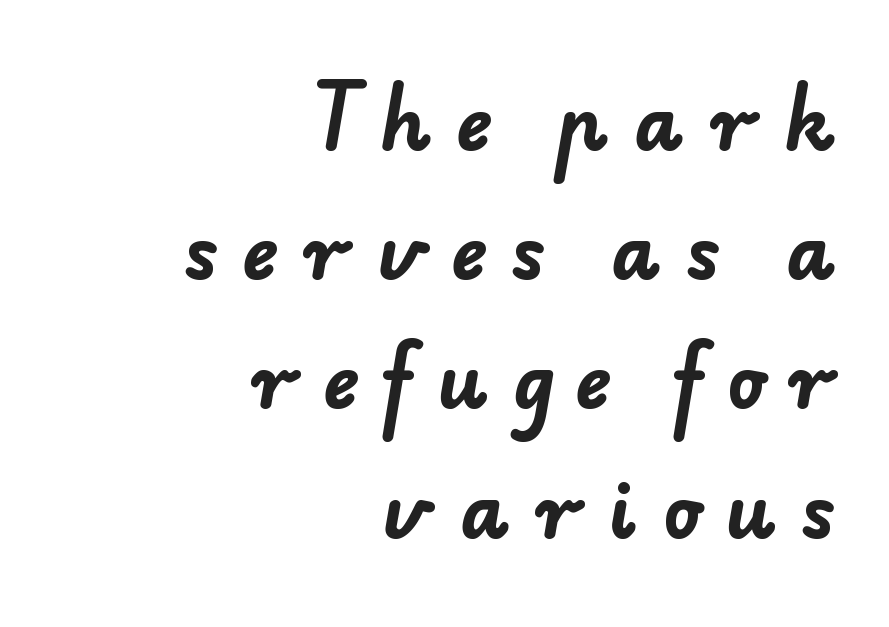
The image shows 76 px bold sans-serif type; set right-aligned, normal line spacing (1.7x), unusually wide letter spacing (+0.33 em), not underlined; low stroke contrast and a small x-height.
